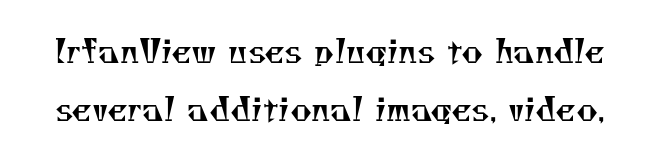
{"serif": "yes", "bold": "no", "weight": "regular", "width": "normal", "stroke_contrast": "medium", "x_height": "small", "monospaced": "no", "underline": "no", "line_spacing_ratio": 1.75, "letter_spacing": "normal", "letter_spacing_em": 0.0, "glyph_px": 33}
